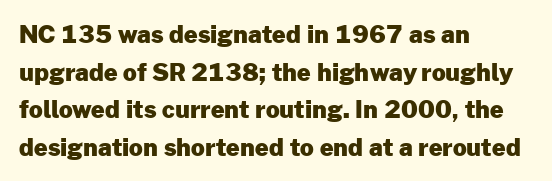
Q: Is the text bold? A: Yes.
Q: Is the text italic (slanted)? A: No, it is upright.
Q: Is the text underlined? A: No.
Q: How is the paragraph aligned? A: Left-aligned.
Q: Is the spacing between letters normal or unusually wide? A: Normal.
Q: Is the spacing between lines tight, normal or loose? A: Normal.
